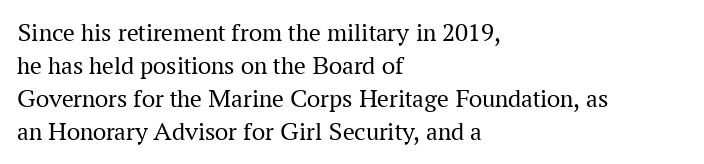
Q: Is the text bold? A: No.
Q: Is the text italic (slanted)? A: No, it is upright.
Q: Is the text underlined? A: No.
Q: How is the paragraph aligned? A: Left-aligned.
Q: Is the spacing between letters normal or unusually wide? A: Normal.
Q: Is the spacing between lines tight, normal or loose? A: Normal.
